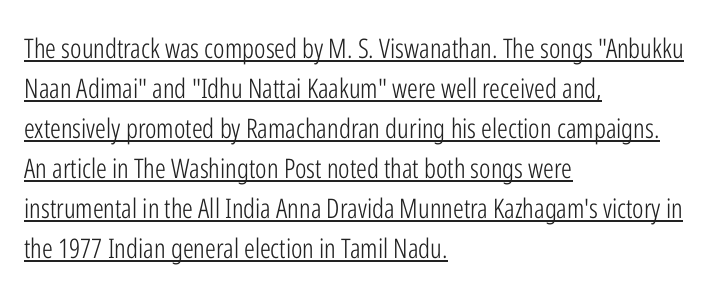
{"italic": "no", "bold": "no", "underline": "yes", "align": "left", "line_spacing": "normal", "line_spacing_ratio": 1.48, "letter_spacing": "normal", "letter_spacing_em": 0.0, "glyph_px": 27}
